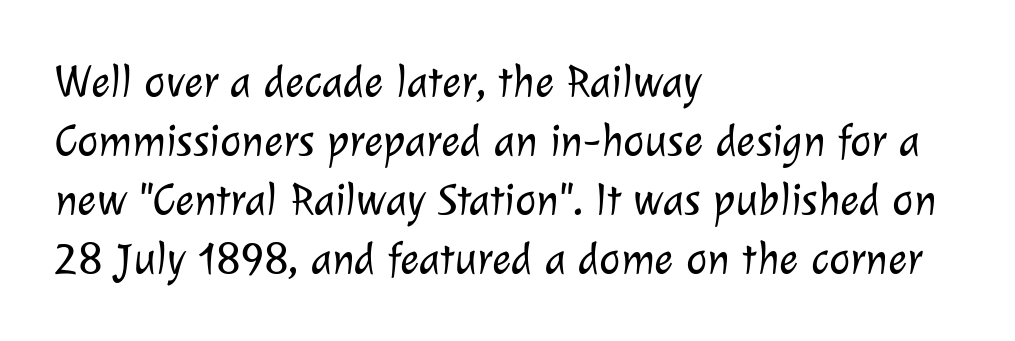
{"serif": "no", "bold": "no", "weight": "light", "width": "normal", "stroke_contrast": "low", "x_height": "medium", "monospaced": "no", "underline": "no", "align": "left", "line_spacing": "normal", "line_spacing_ratio": 1.31, "letter_spacing": "normal", "letter_spacing_em": 0.0, "glyph_px": 45}
